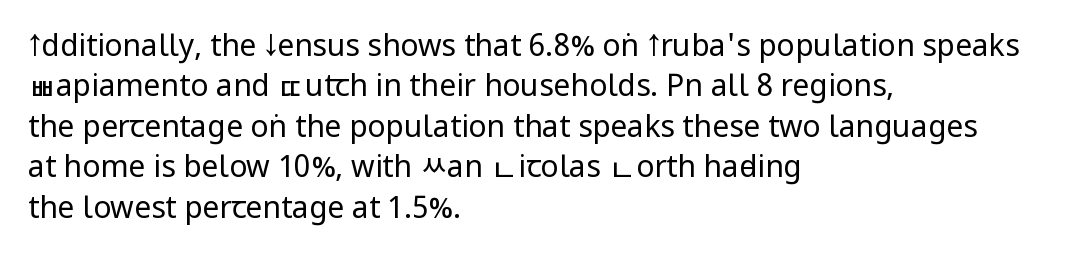
Q: Is the text bold? A: No.
Q: Is the text italic (slanted)? A: No, it is upright.
Q: Is the typeface a serif or a sans-serif typeface? A: Sans-serif.
Q: Is the text underlined? A: No.
Q: How is the paragraph aligned? A: Left-aligned.
Q: Is the spacing between letters normal or unusually wide? A: Normal.
Q: Is the spacing between lines tight, normal or loose? A: Normal.
Q: Width (condensed, normal, or wide)? A: Condensed.
Q: Stroke contrast? A: Low.
Q: x-height? A: Large.
Q: Monospaced? A: No.
